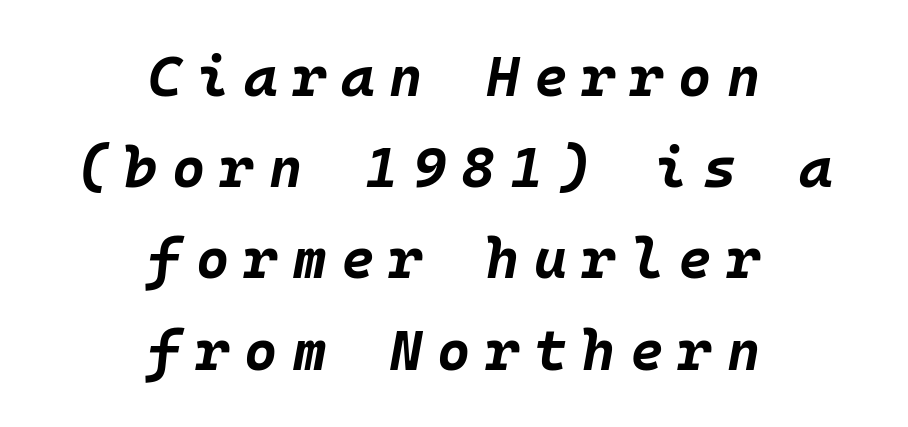
The image shows 57 px bold type, italic (leaning right), monospaced; set centered, normal line spacing (1.6x), unusually wide letter spacing (+0.26 em), not underlined; low stroke contrast and a large x-height.
